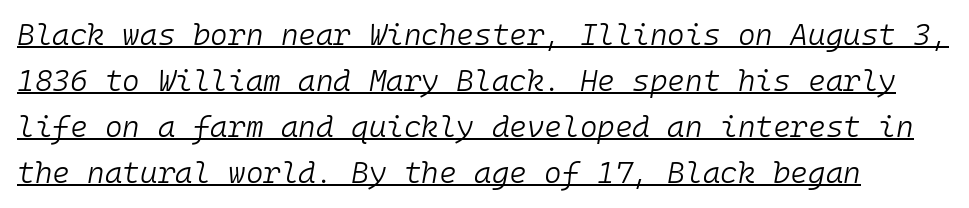
The image shows 30 px light type, italic (leaning right), monospaced; set normal line spacing (1.53x), normal letter spacing, underlined; low stroke contrast and a medium x-height.
